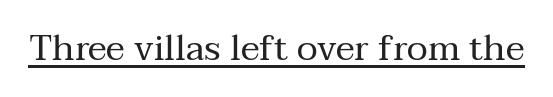
{"serif": "yes", "italic": "no", "bold": "no", "weight": "regular", "width": "normal", "stroke_contrast": "medium", "x_height": "medium", "monospaced": "no", "underline": "yes", "letter_spacing": "normal", "letter_spacing_em": 0.0, "glyph_px": 36}
